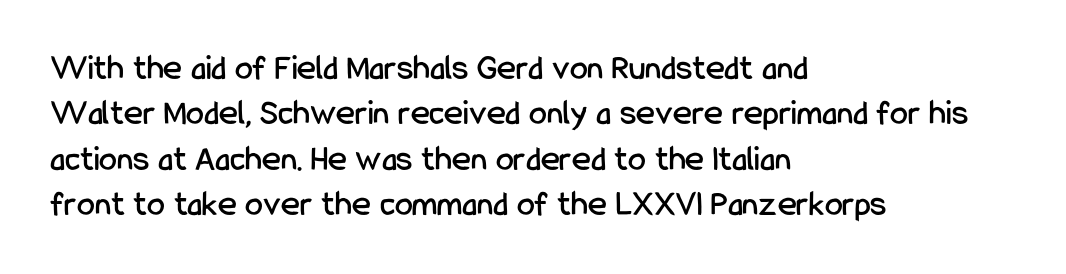
The image shows 36 px condensed sans-serif type, upright; set left-aligned, normal line spacing (1.26x), normal letter spacing, not underlined; low stroke contrast and a medium x-height.
